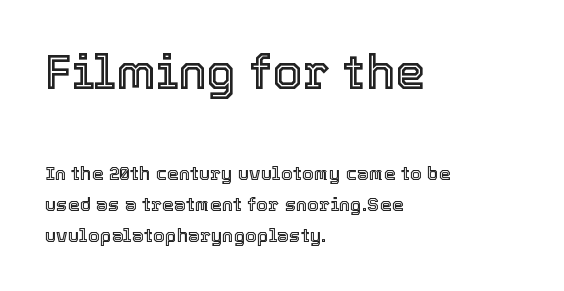
A roman cut, with each character standing at attention. The passage shown is typed in a proportional face where columns would drift. Regular leading. Typesetter's note — upper block bumped up in size, lower block left smaller.
